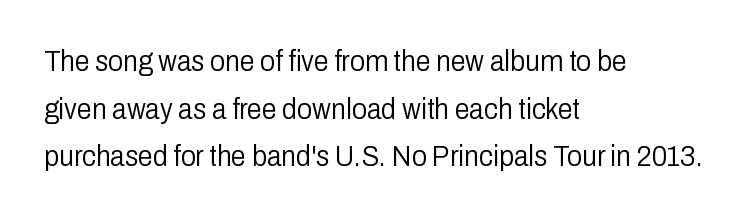
Style check: upright. The passage shown is typed in a proportional face where columns would drift. Regarding serifs, this sample does without them. The lines in this sample share a left origin and differ only in where they stop. This reads as an unemphasized weight, regular at the heaviest. Successive baselines arrive at the customary interval.
